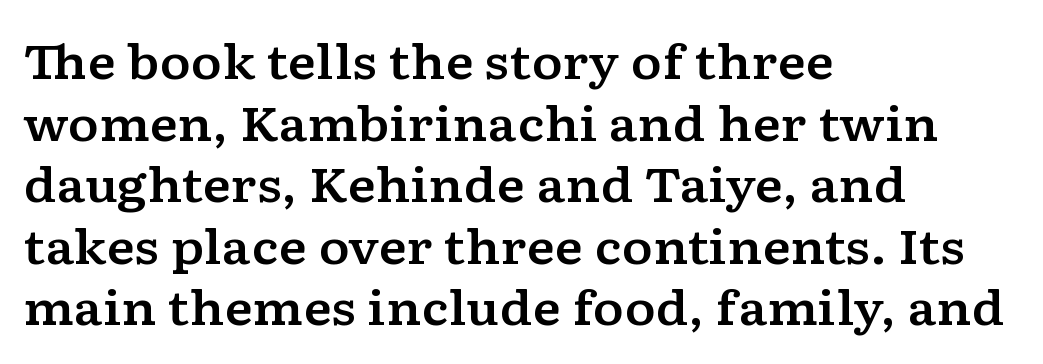
The image shows 47 px wide serif type, upright; set left-aligned, normal line spacing (1.31x), normal letter spacing, not underlined; low stroke contrast and a medium x-height.
